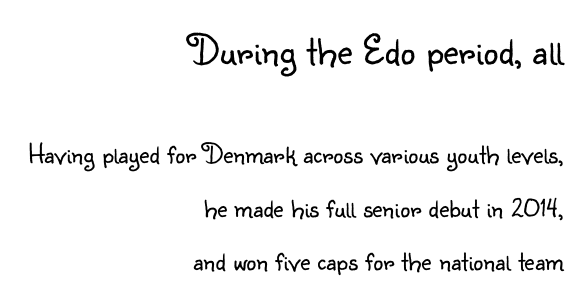
Nothing sits at the stroke ends, so this counts as sans-serif. No italicization has been applied; the sample stays upright. On a weight scale, this lands at 450 or below. Looks like regular typesetting: each glyph gets only the width it needs. Alignment: flush right.
